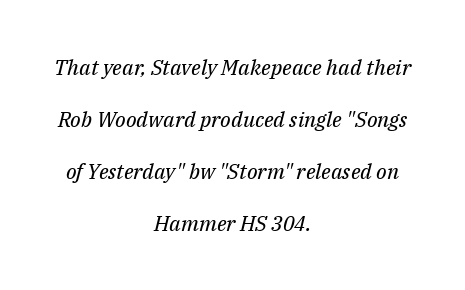
{"italic": "yes", "lean": "right", "slant_degrees": 14, "bold": "no", "underline": "no", "align": "center", "line_spacing": "loose", "line_spacing_ratio": 2.47, "letter_spacing": "normal", "letter_spacing_em": 0.0, "glyph_px": 21}
